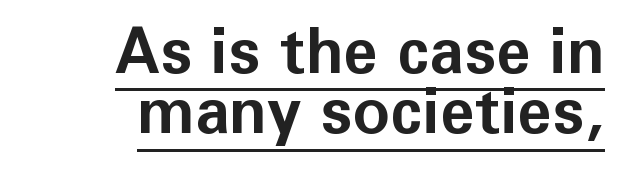
{"serif": "no", "italic": "no", "bold": "yes", "weight": "bold", "width": "normal", "stroke_contrast": "low", "x_height": "medium", "monospaced": "no", "underline": "yes", "align": "right", "line_spacing": "tight", "line_spacing_ratio": 0.96, "letter_spacing": "normal", "letter_spacing_em": 0.0, "glyph_px": 63}
